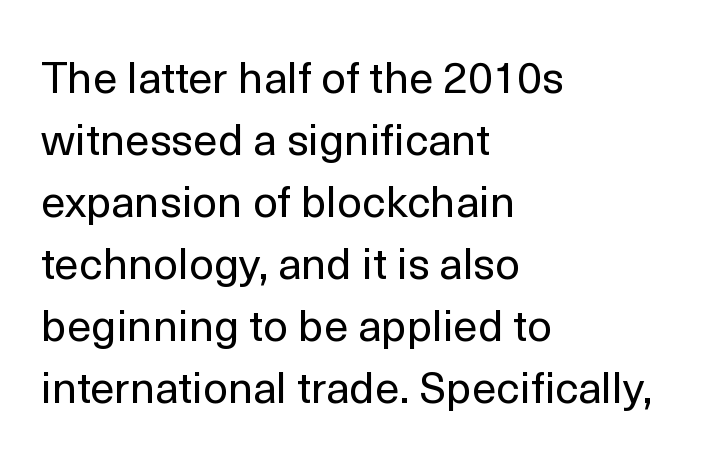
Q: Is the text bold? A: No.
Q: Is the text italic (slanted)? A: No, it is upright.
Q: Is the typeface a serif or a sans-serif typeface? A: Sans-serif.
Q: Is the text underlined? A: No.
Q: How is the paragraph aligned? A: Left-aligned.
Q: Is the spacing between letters normal or unusually wide? A: Normal.
Q: Is the spacing between lines tight, normal or loose? A: Normal.
Q: Width (condensed, normal, or wide)? A: Normal.
Q: x-height? A: Medium.
Q: Monospaced? A: No.
